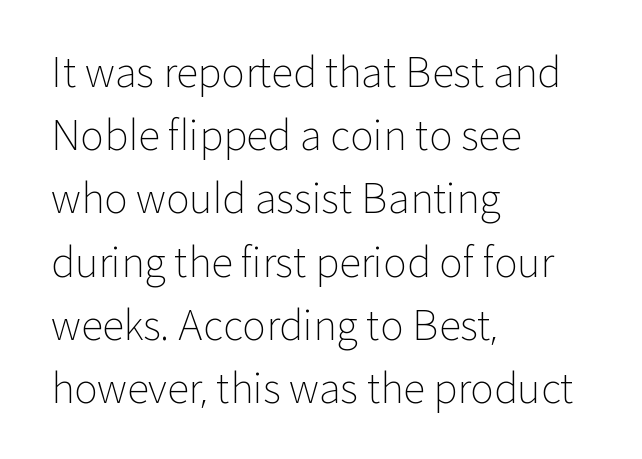
Leading: standard. Caption: standard tracking, unaltered. No letter is thick-stroked: the sample isn't bold. Nothing sits at the stroke ends, so this counts as sans-serif. Every character sits straight up, as roman type does. The passage is arranged the way most books set body copy — flush left.
